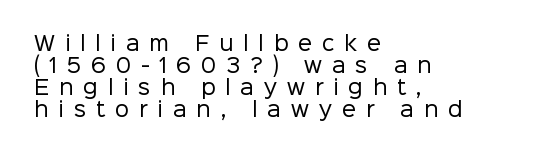
{"italic": "no", "bold": "no", "underline": "no", "align": "left", "line_spacing": "tight", "line_spacing_ratio": 1.1, "letter_spacing": "wide", "letter_spacing_em": 0.49, "glyph_px": 20}
